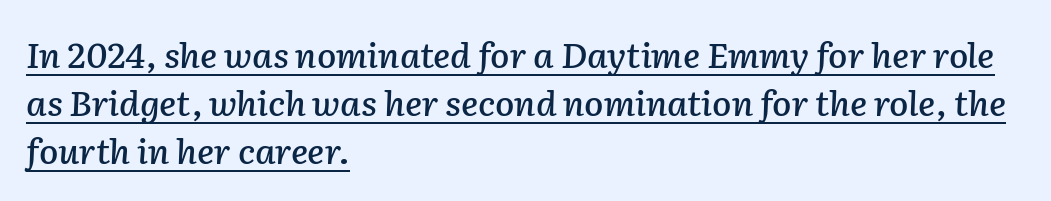
The letterforms sit shoulder to shoulder at normal distance. These lines sit exactly where default settings would place them. A student would call this left alignment; a typographer would say flush left, rag right. The rendering uses natural spacing where letterforms have individual widths. Like a heading marked for emphasis, these lines bear an underscore. The whole block is typeset with a tilt.
